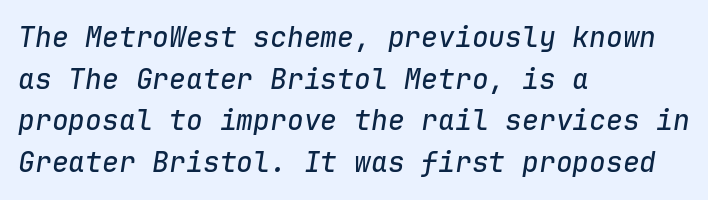
The image shows 28 px text type, italic (leaning right), monospaced; set left-aligned, normal line spacing (1.49x), normal letter spacing, not underlined; low stroke contrast and a medium x-height.
